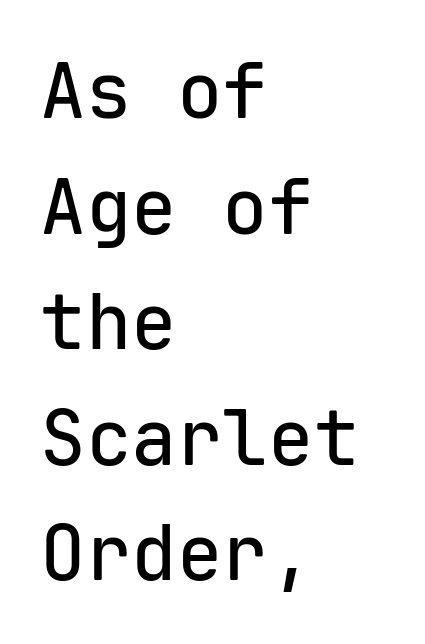
Q: Is the text italic (slanted)? A: No, it is upright.
Q: Is the typeface a serif or a sans-serif typeface? A: Sans-serif.
Q: Is the text underlined? A: No.
Q: How is the paragraph aligned? A: Left-aligned.
Q: Is the spacing between letters normal or unusually wide? A: Normal.
Q: Is the spacing between lines tight, normal or loose? A: Normal.
Q: Width (condensed, normal, or wide)? A: Normal.
Q: Stroke contrast? A: Low.
Q: x-height? A: Medium.
Q: Monospaced? A: Yes.
